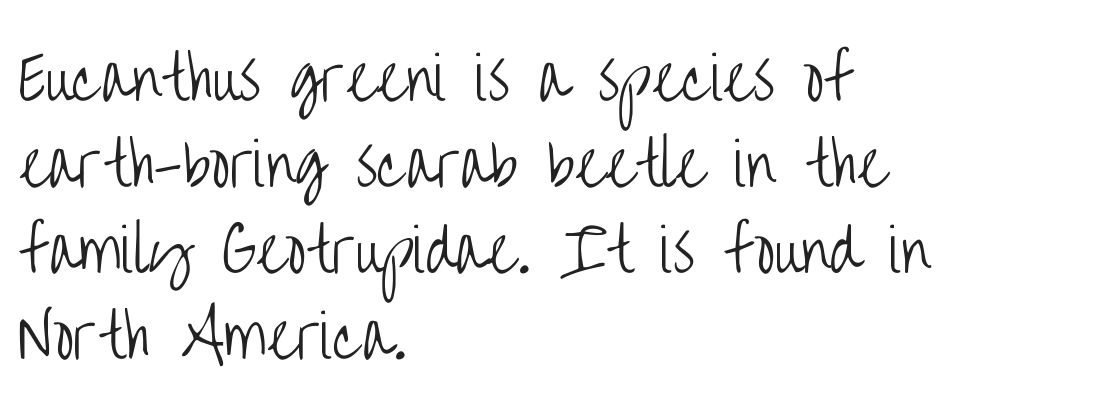
Q: Is the text bold? A: No.
Q: Is the text italic (slanted)? A: No, it is upright.
Q: Is the typeface a serif or a sans-serif typeface? A: Sans-serif.
Q: Is the text underlined? A: No.
Q: How is the paragraph aligned? A: Left-aligned.
Q: Is the spacing between letters normal or unusually wide? A: Normal.
Q: Is the spacing between lines tight, normal or loose? A: Normal.
Q: Width (condensed, normal, or wide)? A: Condensed.
Q: Stroke contrast? A: Low.
Q: x-height? A: Large.
Q: Monospaced? A: No.
